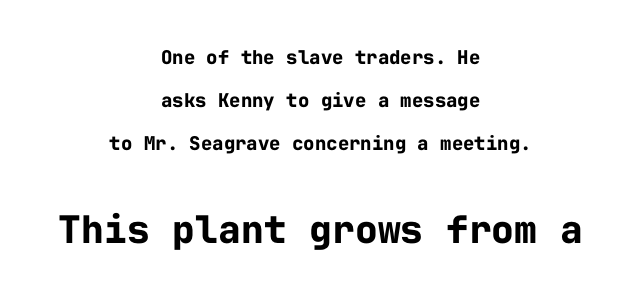
{"serif": "no", "italic": "no", "bold": "yes", "weight": "bold", "width": "normal", "stroke_contrast": "low", "x_height": "medium", "monospaced": "yes", "underline": "no", "align": "center", "line_spacing": "loose", "line_spacing_ratio": 2.27, "letter_spacing": "normal", "letter_spacing_em": 0.0, "larger_block": "second", "size_ratio": 2.0, "glyph_px": 38}
